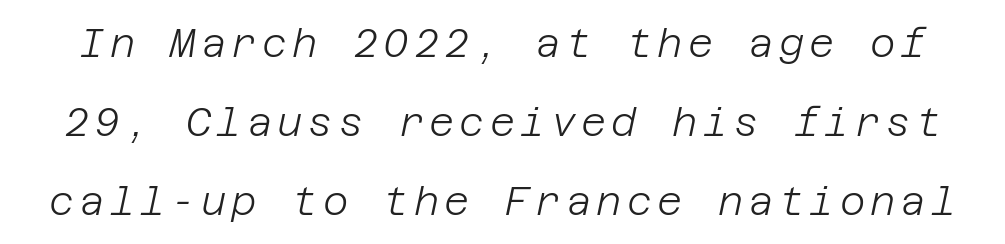
The cut favours lightness, reaching ordinary text weight at its darkest. Honestly, the rows look like they've been pulled way apart. This rendering features lettering with no underline. The lettering tilts uniformly, giving the passage an italic look.
